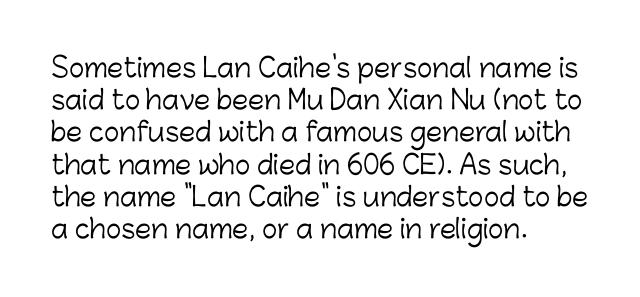
Q: Is the text bold? A: No.
Q: Is the text italic (slanted)? A: No, it is upright.
Q: Is the text underlined? A: No.
Q: How is the paragraph aligned? A: Left-aligned.
Q: Is the spacing between letters normal or unusually wide? A: Normal.
